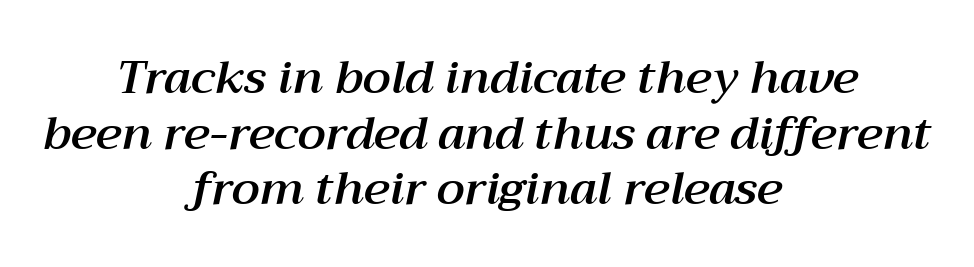
{"italic": "yes", "lean": "right", "slant_degrees": 12, "width": "normal", "stroke_contrast": "medium", "x_height": "medium", "monospaced": "no", "underline": "no", "align": "center", "line_spacing_ratio": 1.21, "letter_spacing": "normal", "letter_spacing_em": 0.0, "glyph_px": 46}
